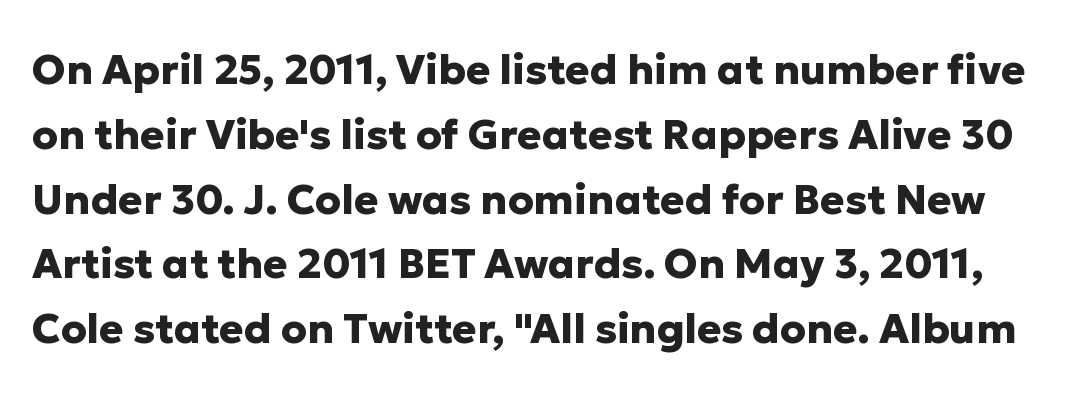
Q: Is the text bold? A: Yes.
Q: Is the text italic (slanted)? A: No, it is upright.
Q: Is the typeface a serif or a sans-serif typeface? A: Sans-serif.
Q: Is the text underlined? A: No.
Q: Is the spacing between letters normal or unusually wide? A: Normal.
Q: Is the spacing between lines tight, normal or loose? A: Normal.
Q: Width (condensed, normal, or wide)? A: Normal.
Q: Stroke contrast? A: Low.
Q: x-height? A: Medium.
Q: Monospaced? A: No.
